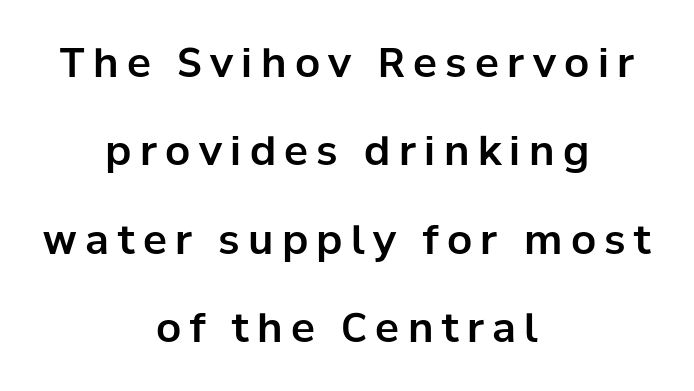
The image shows 40 px sans-serif type, upright; set centered, loose line spacing (2.21x), unusually wide letter spacing (+0.21 em), not underlined; low stroke contrast and a medium x-height.
